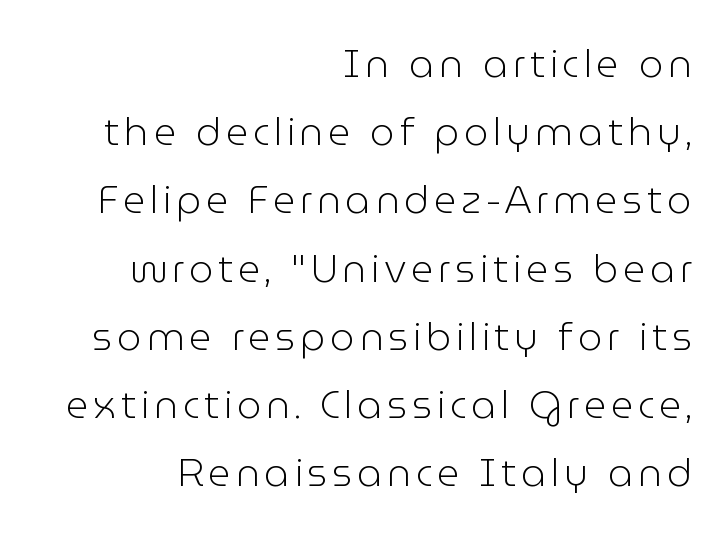
{"serif": "no", "italic": "no", "bold": "no", "weight": "light", "width": "normal", "stroke_contrast": "low", "x_height": "medium", "monospaced": "no", "underline": "no", "align": "right", "line_spacing_ratio": 1.75, "glyph_px": 39}
